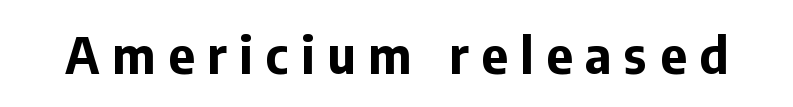
{"serif": "no", "italic": "no", "bold": "yes", "weight": "bold", "width": "normal", "stroke_contrast": "low", "x_height": "medium", "monospaced": "no", "underline": "no", "letter_spacing": "wide", "letter_spacing_em": 0.25, "glyph_px": 51}
